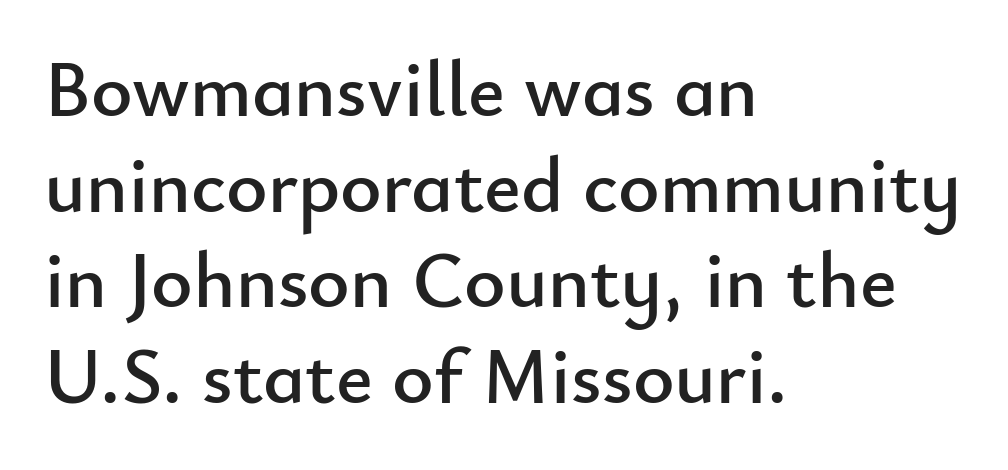
The image shows 79 px sans-serif type, upright; set left-aligned, line spacing 1.21x, normal letter spacing, not underlined; low stroke contrast and a small x-height.
